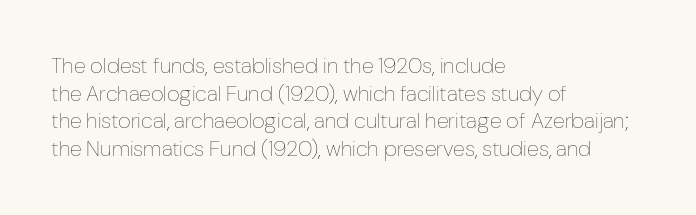
The typeface has the unassuming heft of standard copy or less. Vertical strokes here are truly vertical. A clean baseline with only descenders dipping below it. Default kerning and tracking; the words read as compact shapes.
